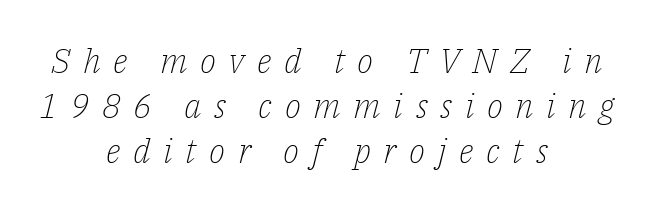
{"serif": "yes", "italic": "yes", "lean": "right", "slant_degrees": 14, "bold": "no", "weight": "light", "width": "normal", "stroke_contrast": "low", "x_height": "medium", "monospaced": "no", "underline": "no", "align": "center", "line_spacing": "normal", "line_spacing_ratio": 1.32, "letter_spacing": "wide", "letter_spacing_em": 0.37, "glyph_px": 34}
